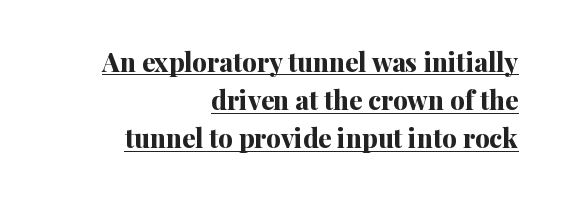
Is the letter spacing exaggerated? No — it looks like the ordinary default. Reading down the block, your eye finds every line finishing at a fixed right position. Characters remain perfectly vertical along every line. Does a line run under the words? Yes, clearly.
